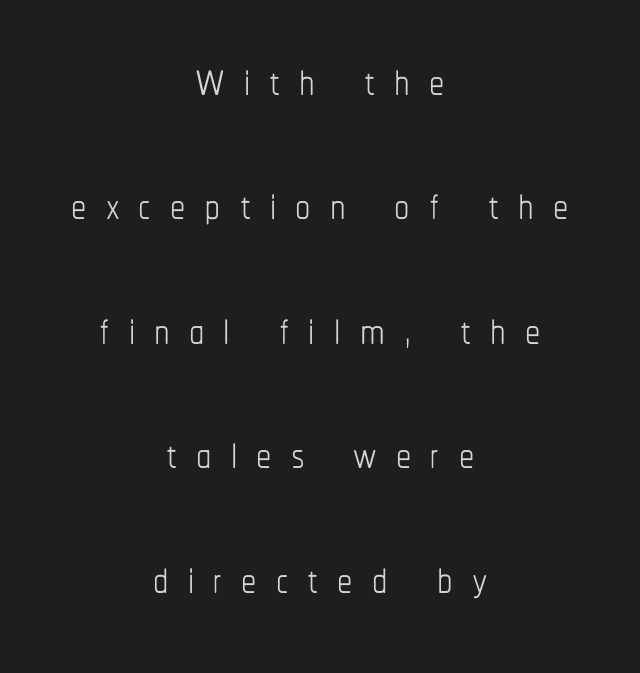
The image shows 61 px thin, condensed type, upright; set centered, loose line spacing (2.04x), unusually wide letter spacing (+0.31 em), not underlined; low stroke contrast and a medium x-height.
